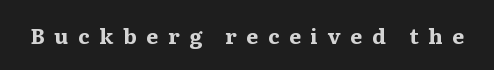
These words are printed bold, with thick strokes throughout. Plain, unruled lines of type. Loose tracking; the words dissolve into strings of separated letters. The lettering stays uniformly vertical, giving the passage a roman look.
